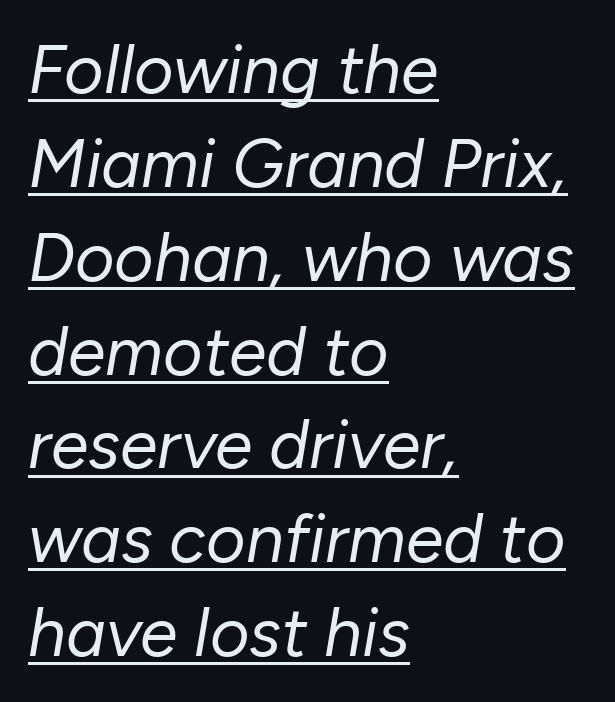
The image shows 68 px regular-weight type, italic (leaning right); set left-aligned, normal line spacing (1.38x), normal letter spacing, underlined; low stroke contrast and a medium x-height.
